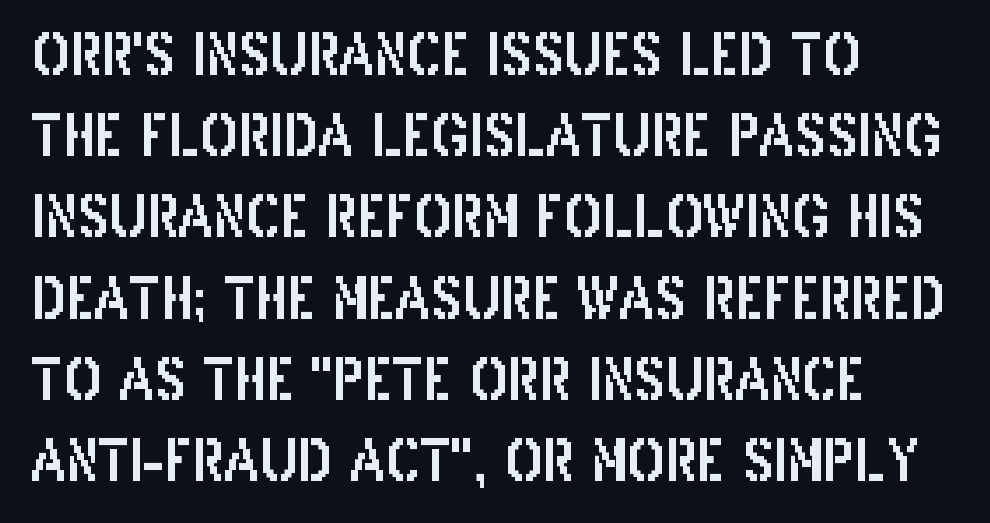
The image shows 56 px condensed sans-serif type, upright; set left-aligned, normal line spacing (1.45x), normal letter spacing, not underlined; low stroke contrast and a large x-height.
